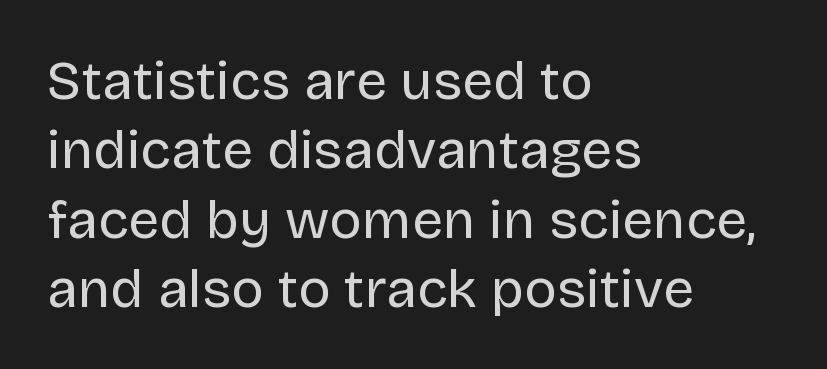
Q: Is the text bold? A: No.
Q: Is the text italic (slanted)? A: No, it is upright.
Q: Is the typeface a serif or a sans-serif typeface? A: Sans-serif.
Q: Is the text underlined? A: No.
Q: How is the paragraph aligned? A: Left-aligned.
Q: Is the spacing between letters normal or unusually wide? A: Normal.
Q: Is the spacing between lines tight, normal or loose? A: Normal.
Q: Width (condensed, normal, or wide)? A: Normal.
Q: Stroke contrast? A: Low.
Q: x-height? A: Large.
Q: Monospaced? A: No.
